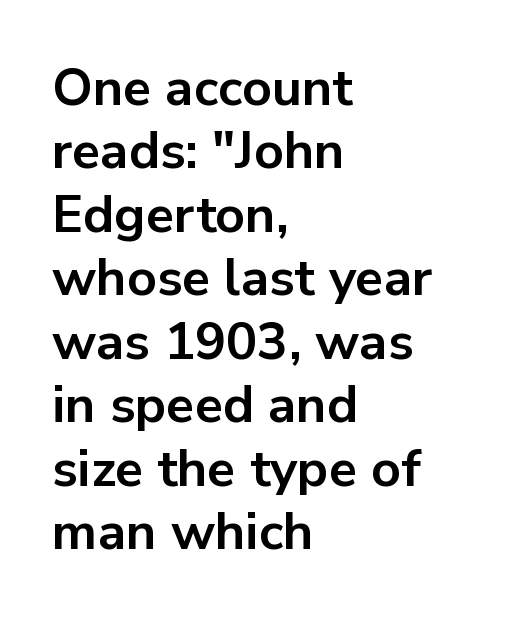
The image shows 52 px bold sans-serif type, upright; set left-aligned, line spacing 1.22x, normal letter spacing, not underlined; low stroke contrast and a medium x-height.
